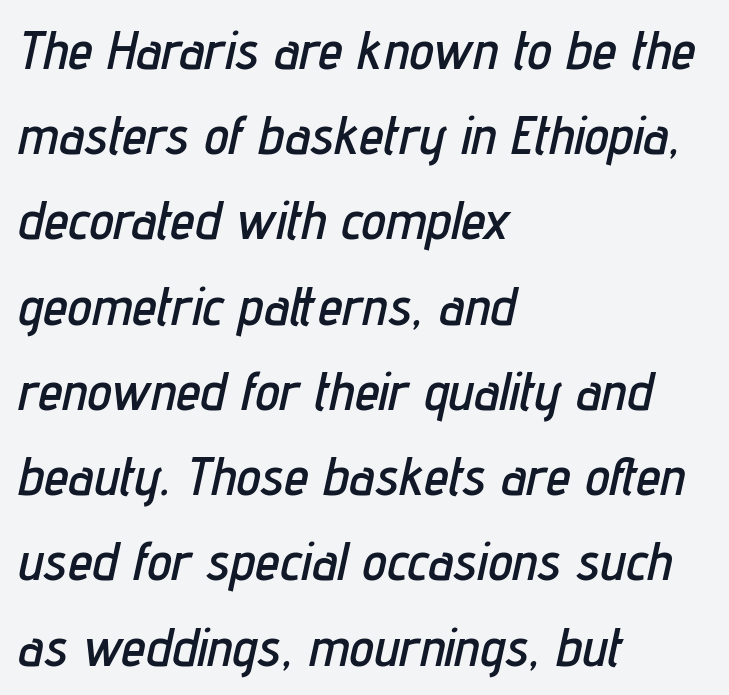
{"italic": "yes", "lean": "right", "slant_degrees": 12, "width": "condensed", "stroke_contrast": "low", "x_height": "medium", "monospaced": "no", "underline": "no", "align": "left", "line_spacing": "normal", "line_spacing_ratio": 1.55, "letter_spacing": "normal", "letter_spacing_em": 0.0, "glyph_px": 55}
